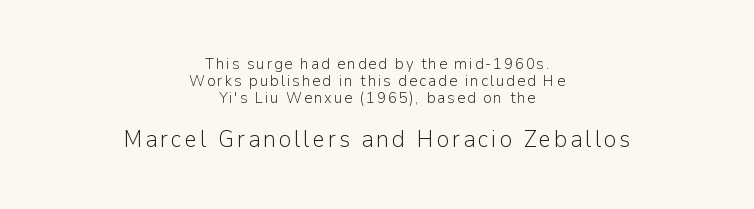
{"italic": "no", "bold": "no", "underline": "no", "align": "center", "line_spacing": "tight", "line_spacing_ratio": 1.06, "larger_block": "second", "size_ratio": 1.5, "glyph_px": 24}
